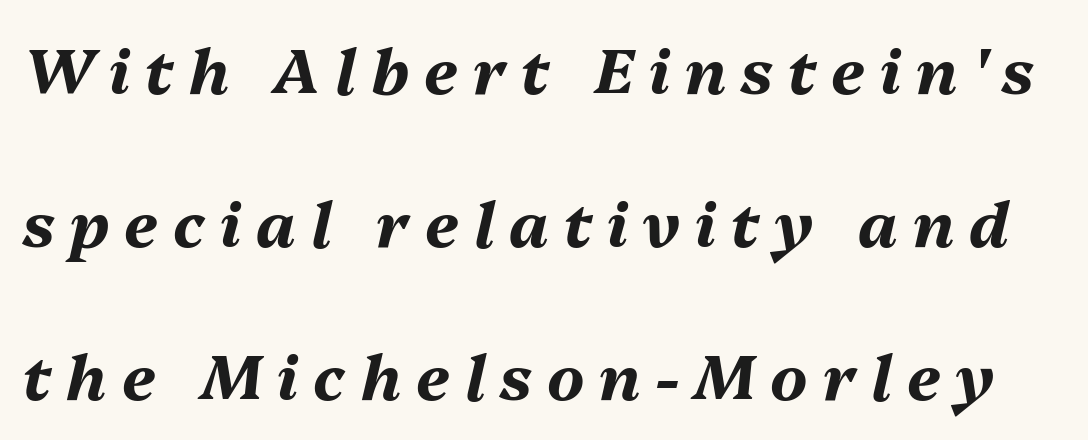
A clean baseline with only descenders dipping below it. Regarding leading, the lines here are spaced well apart. Summary of weight: heavy, a full bold. Slant detected: the letters are inclined. Proportional: the letters do not fall into vertical columns. The rendering inserts visible extra space after every character.
